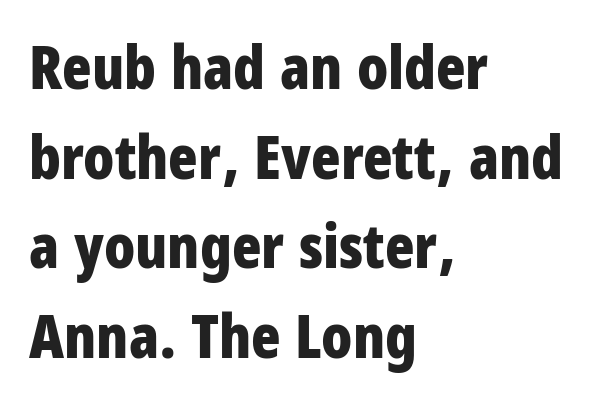
Q: Is the text bold? A: Yes.
Q: Is the text italic (slanted)? A: No, it is upright.
Q: Is the typeface a serif or a sans-serif typeface? A: Sans-serif.
Q: Is the text underlined? A: No.
Q: How is the paragraph aligned? A: Left-aligned.
Q: Is the spacing between letters normal or unusually wide? A: Normal.
Q: Is the spacing between lines tight, normal or loose? A: Normal.
Q: Width (condensed, normal, or wide)? A: Condensed.
Q: Stroke contrast? A: Low.
Q: x-height? A: Large.
Q: Monospaced? A: No.
